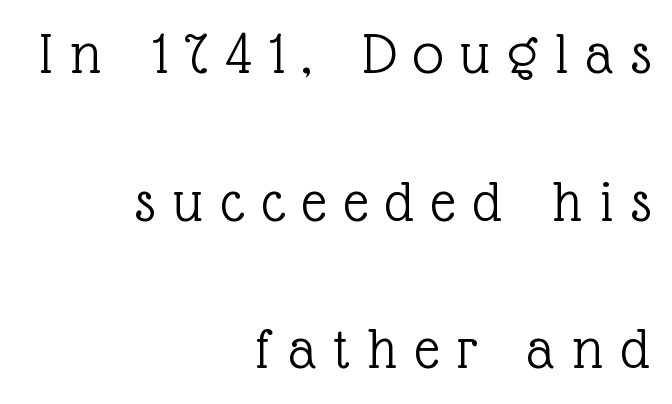
Q: Is the text bold? A: No.
Q: Is the text italic (slanted)? A: No, it is upright.
Q: Is the typeface a serif or a sans-serif typeface? A: Serif.
Q: Is the text underlined? A: No.
Q: How is the paragraph aligned? A: Right-aligned.
Q: Is the spacing between letters normal or unusually wide? A: Unusually wide.
Q: Is the spacing between lines tight, normal or loose? A: Loose.
Q: Width (condensed, normal, or wide)? A: Normal.
Q: x-height? A: Medium.
Q: Monospaced? A: No.
